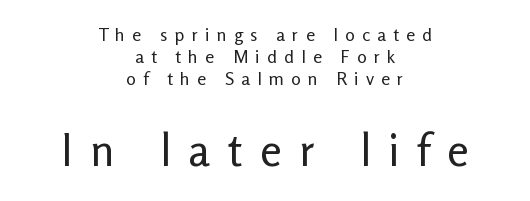
Glyph-to-glyph distance is far greater than everyday printed text. This sample is center-justified, so both line endings float freely. Underline: absent. The rendering uses natural spacing where letterforms have individual widths. The letters stand upright; this is a roman face.
